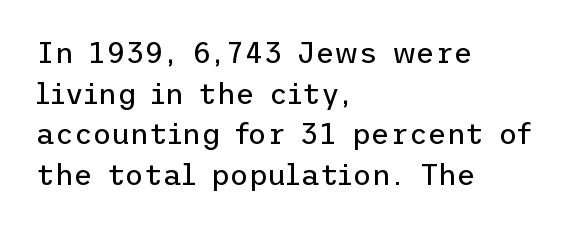
The image shows 29 px regular-weight sans-serif type, upright; set left-aligned, normal line spacing (1.4x), normal letter spacing, not underlined; low stroke contrast and a medium x-height.
